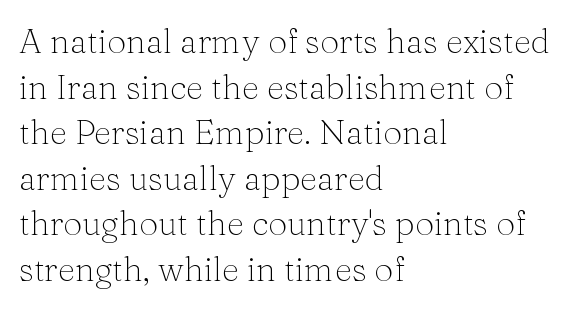
The image shows 34 px light serif type, upright; set left-aligned, normal line spacing (1.34x), normal letter spacing, not underlined; medium stroke contrast and a medium x-height.
